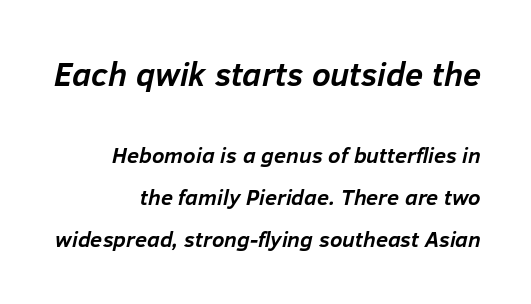
The more generous point size was reserved for the upper chunk. Italic? Definitely — the glyphs are oblique. The passage shown is typed in a proportional face where columns would drift. Line endings align vertically; line beginnings do not. Stroke thickness is high; the sample reads as a true bold.
